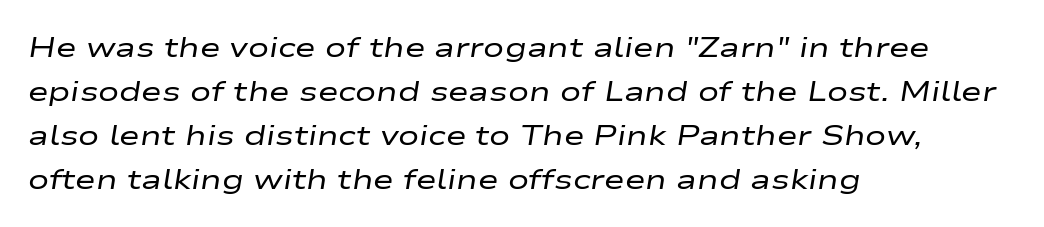
{"italic": "yes", "lean": "right", "slant_degrees": 9, "bold": "no", "weight": "regular", "width": "wide", "stroke_contrast": "low", "x_height": "medium", "monospaced": "no", "underline": "no", "align": "left", "line_spacing": "normal", "line_spacing_ratio": 1.57, "letter_spacing": "normal", "letter_spacing_em": 0.0, "glyph_px": 28}
